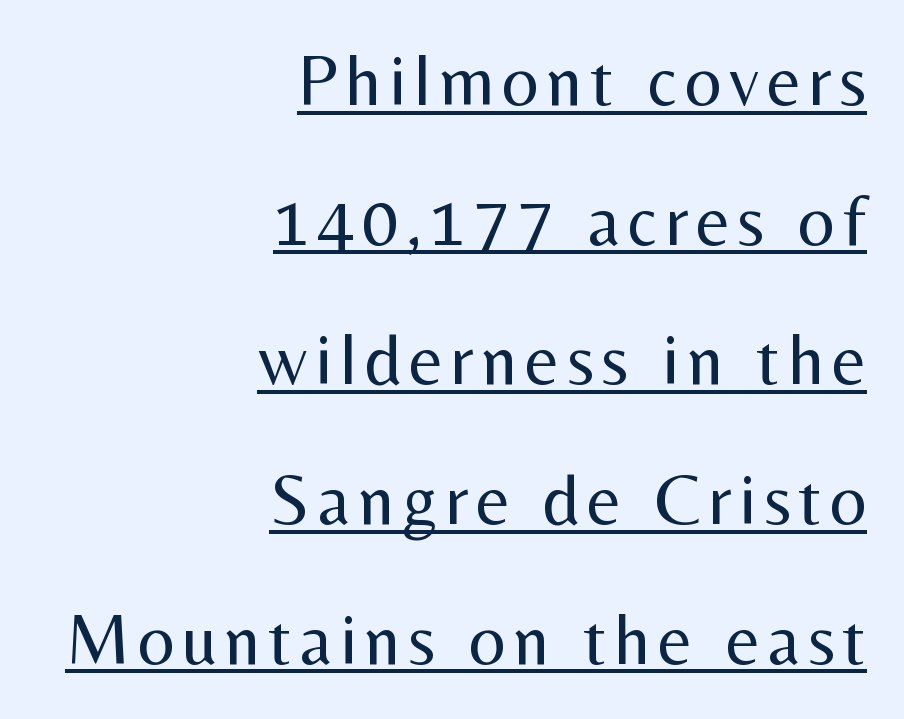
Nothing sits at the stroke ends, so this counts as sans-serif. Each stroke keeps to a modest, everyday thickness or less. The specimen includes a rule beneath the text block's lines. Successive baselines arrive slowly, with a big drop between each. Teacher's note: observe the even right margin — that is flush-right alignment.
